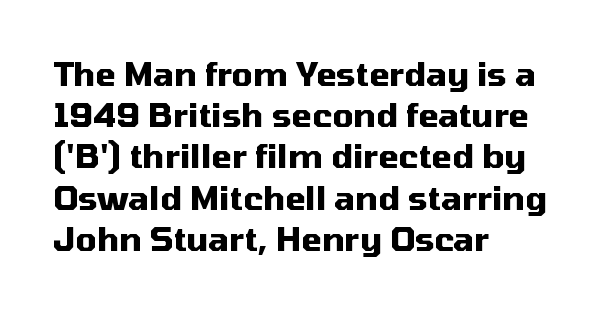
{"serif": "no", "italic": "no", "bold": "yes", "weight": "heavy", "width": "normal", "stroke_contrast": "medium", "x_height": "medium", "monospaced": "no", "underline": "no", "align": "left", "line_spacing": "normal", "line_spacing_ratio": 1.25, "letter_spacing": "normal", "letter_spacing_em": 0.0, "glyph_px": 33}
